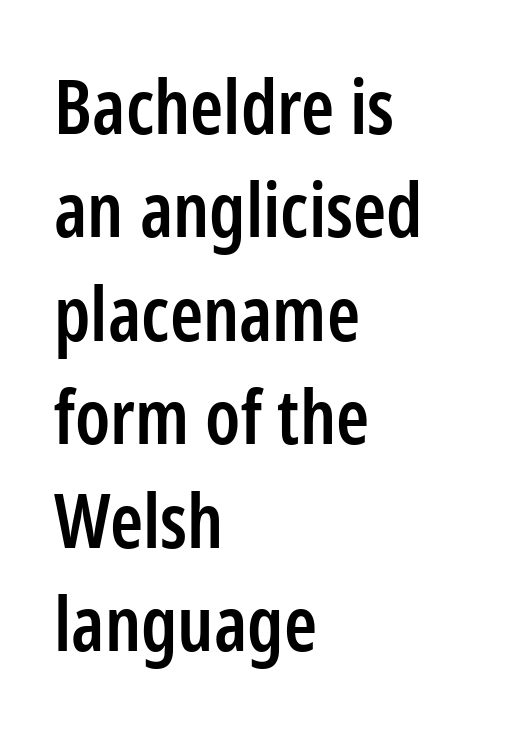
To sum up the face: it is a sans, with no serifs. The foot of each line stays bare and open. Leading: standard. The letters stand straight up with perfectly vertical stems. The tracking reads as untouched default to a designer's eye.
